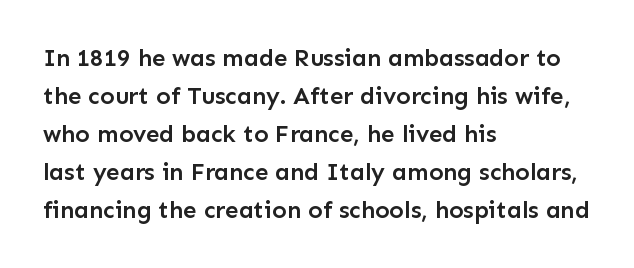
The image shows 24 px text type, upright; set left-aligned, normal line spacing (1.58x), normal letter spacing, not underlined.
